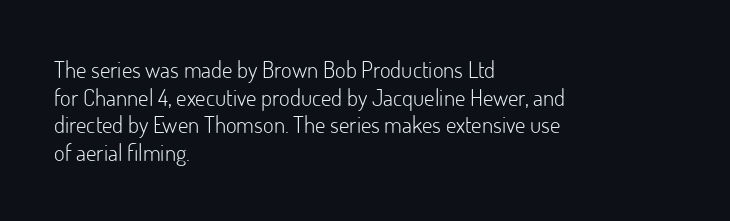
Unlike italic type, these characters show no tilt at all. The string is rendered with underlining switched off. The lines are quadded left. Tracking here is standard; glyphs follow each other at the usual distance. The letters look calm and open, with moderate or lighter stems.
